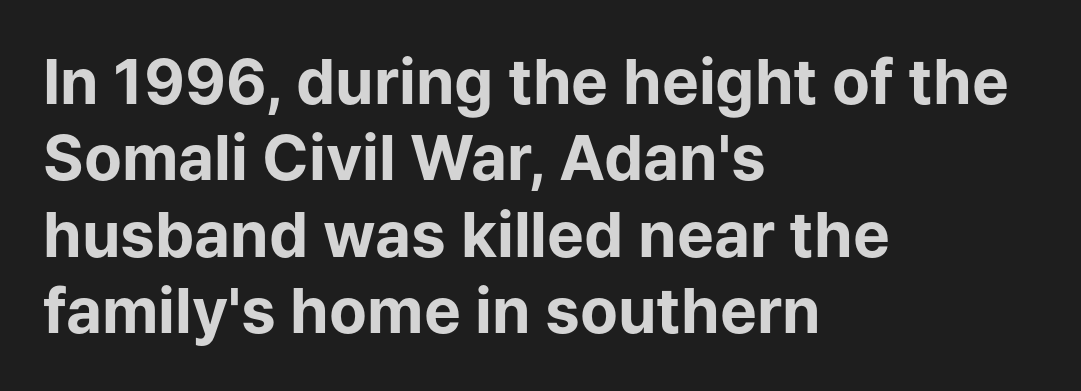
These lines are rendered in a variable-pitch font. Glance below the letters and you will spot only blank space. Is the block centered? No — it sits flush against the left margin. Summary of weight: heavy, a full bold.
